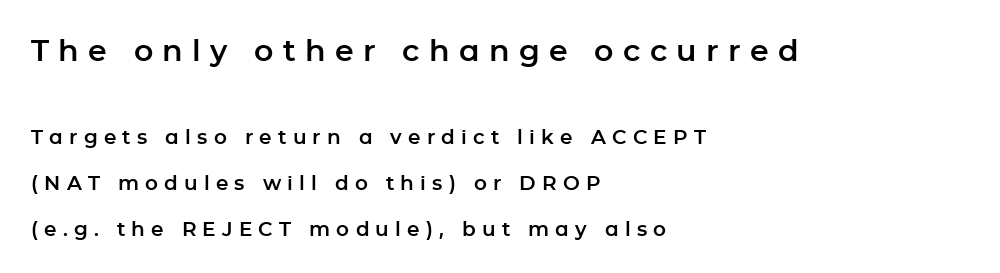
The image shows 30 px sans-serif type, upright; set left-aligned, loose line spacing (2.3x), unusually wide letter spacing (+0.31 em), not underlined; the first (top) block is 1.5x larger; low stroke contrast and a medium x-height.
